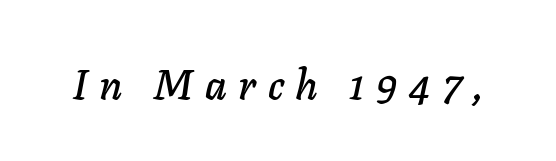
Q: Is the text italic (slanted)? A: Yes, it leans right by about 11 degrees.
Q: Is the text underlined? A: No.
Q: Is the spacing between letters normal or unusually wide? A: Unusually wide.
Q: Width (condensed, normal, or wide)? A: Normal.
Q: Stroke contrast? A: Low.
Q: x-height? A: Medium.
Q: Monospaced? A: No.
